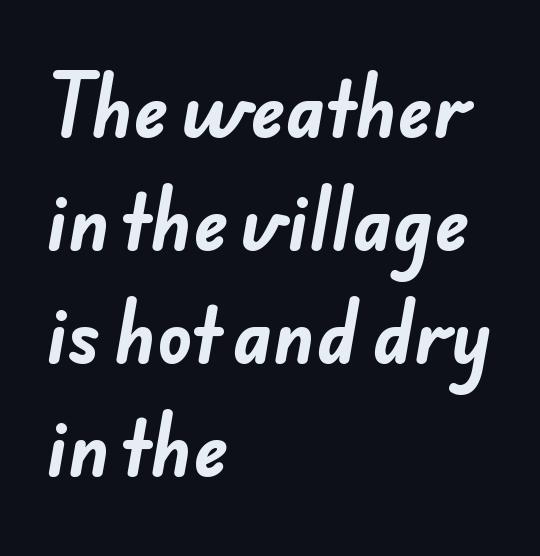
Q: Is the text bold? A: Yes.
Q: Is the typeface a serif or a sans-serif typeface? A: Sans-serif.
Q: Is the text underlined? A: No.
Q: How is the paragraph aligned? A: Left-aligned.
Q: Is the spacing between letters normal or unusually wide? A: Normal.
Q: Is the spacing between lines tight, normal or loose? A: Normal.
Q: Width (condensed, normal, or wide)? A: Normal.
Q: Stroke contrast? A: Low.
Q: x-height? A: Small.
Q: Monospaced? A: No.
